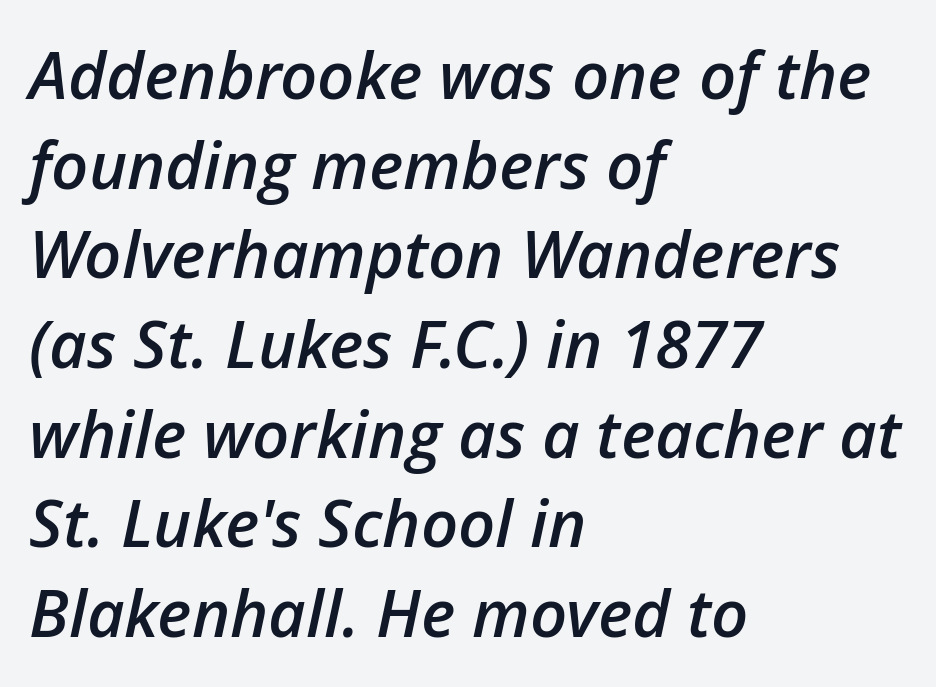
Here the glyphs are tracked normally, forming tight word shapes. Does the lettering tilt? It does — this is italic. How would I describe the line gaps? Plain and ordinary. A classic flush-left, rag-right setting is used for this passage.
